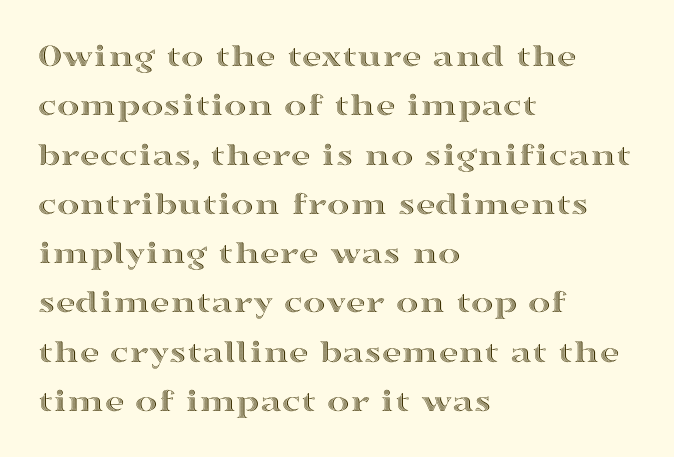
Q: Is the text italic (slanted)? A: No, it is upright.
Q: Is the text underlined? A: No.
Q: How is the paragraph aligned? A: Left-aligned.
Q: Is the spacing between letters normal or unusually wide? A: Normal.
Q: Is the spacing between lines tight, normal or loose? A: Normal.
Q: Width (condensed, normal, or wide)? A: Wide.
Q: x-height? A: Medium.
Q: Monospaced? A: No.
